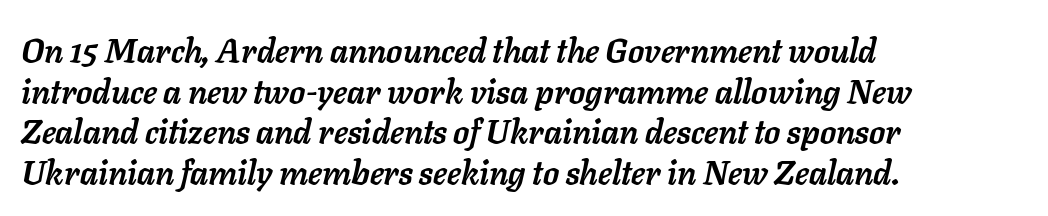
The image shows 33 px semibold type, italic (leaning right); set left-aligned, line spacing 1.23x, normal letter spacing, not underlined; low stroke contrast and a medium x-height.
